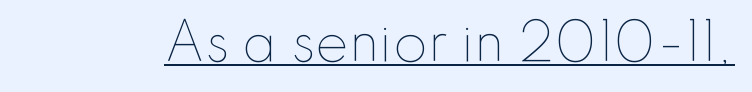
Q: Is the text bold? A: No.
Q: Is the text italic (slanted)? A: No, it is upright.
Q: Is the text underlined? A: Yes.
Q: Is the spacing between letters normal or unusually wide? A: Normal.
Q: Width (condensed, normal, or wide)? A: Normal.
Q: Stroke contrast? A: Low.
Q: x-height? A: Small.
Q: Monospaced? A: No.
